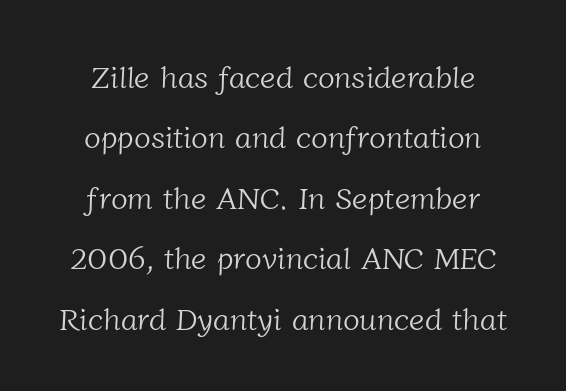
The tracking reads as untouched default to a designer's eye. No extra ink here — the face is not bold. Underline: absent. Regarding leading, the lines here are spaced well apart.
